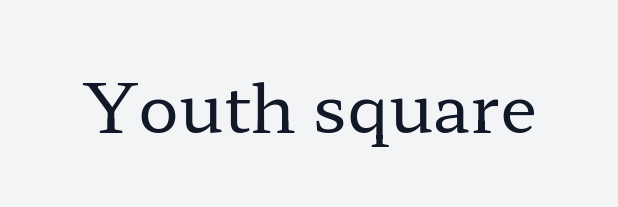
Q: Is the text bold? A: No.
Q: Is the text italic (slanted)? A: No, it is upright.
Q: Is the typeface a serif or a sans-serif typeface? A: Serif.
Q: Is the text underlined? A: No.
Q: Is the spacing between letters normal or unusually wide? A: Normal.
Q: Width (condensed, normal, or wide)? A: Wide.
Q: Stroke contrast? A: Low.
Q: x-height? A: Medium.
Q: Monospaced? A: No.
